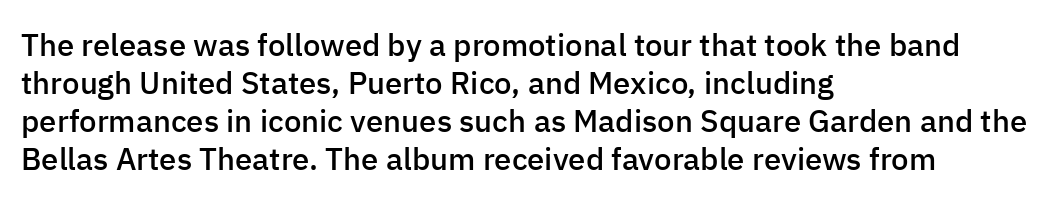
{"serif": "no", "italic": "no", "bold": "semi", "weight": "semibold", "width": "normal", "stroke_contrast": "low", "x_height": "medium", "monospaced": "no", "underline": "no", "align": "left", "line_spacing_ratio": 1.23, "letter_spacing": "normal", "letter_spacing_em": 0.0, "glyph_px": 31}
